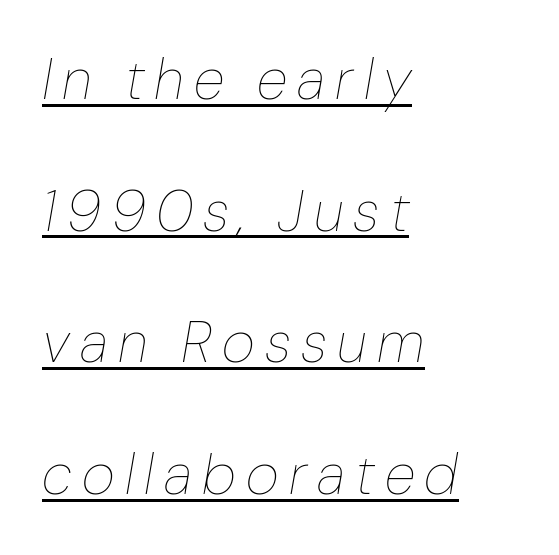
Q: Is the text bold? A: No.
Q: Is the text italic (slanted)? A: Yes, it leans right by about 10 degrees.
Q: Is the text underlined? A: Yes.
Q: How is the paragraph aligned? A: Left-aligned.
Q: Is the spacing between lines tight, normal or loose? A: Loose.
Q: Width (condensed, normal, or wide)? A: Normal.
Q: Stroke contrast? A: Low.
Q: x-height? A: Medium.
Q: Monospaced? A: No.
